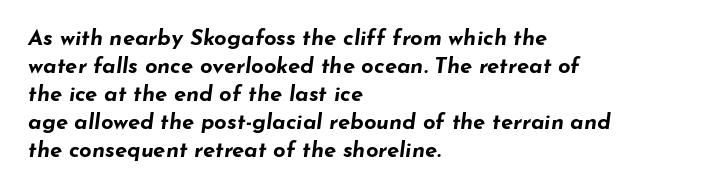
{"italic": "yes", "lean": "right", "slant_degrees": 7, "bold": "yes", "underline": "no", "align": "left", "line_spacing": "normal", "line_spacing_ratio": 1.27, "letter_spacing": "normal", "letter_spacing_em": 0.0, "glyph_px": 22}
